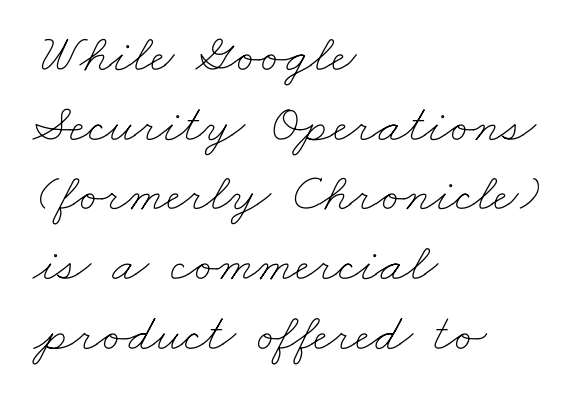
{"bold": "no", "weight": "thin", "width": "wide", "stroke_contrast": "low", "x_height": "small", "monospaced": "no", "underline": "no", "align": "left", "line_spacing": "normal", "line_spacing_ratio": 1.29, "letter_spacing": "normal", "letter_spacing_em": 0.0, "glyph_px": 54}
